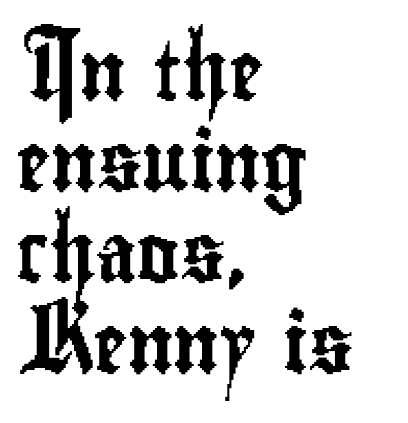
The image shows 58 px condensed sans-serif type, upright; set left-aligned, normal line spacing (1.57x), normal letter spacing, not underlined; low stroke contrast and a small x-height.
